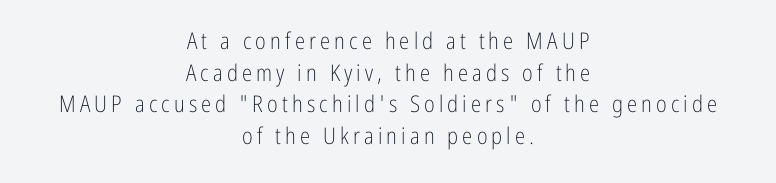
The image shows 23 px text type, upright; set centered, normal line spacing (1.38x), not underlined.
